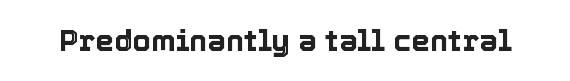
Observe the ordinary spacing: letters are neighbours, not strangers. The baseline area is clear. The letters advance in unequal steps, a hallmark of proportional type. Vertical strokes here are truly vertical.
